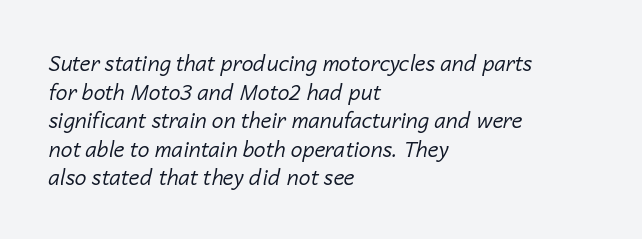
Horizontal alignment here is leftward, the default for most running prose. Line spacing here is normal. A light-to-regular cut is what we see here. The passage shown is not underscored anywhere.
